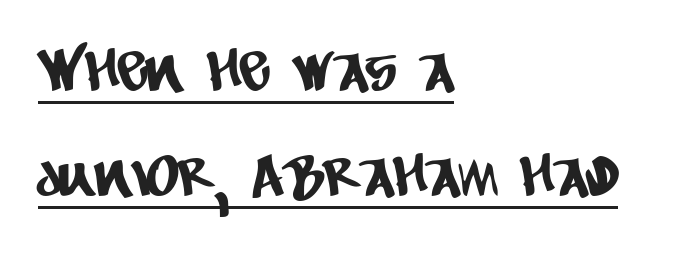
{"serif": "no", "width": "condensed", "stroke_contrast": "low", "x_height": "large", "monospaced": "no", "underline": "yes", "align": "left", "line_spacing_ratio": 1.88, "letter_spacing": "normal", "letter_spacing_em": 0.0, "glyph_px": 56}
